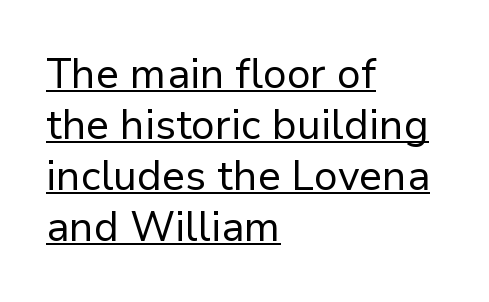
The image shows 41 px regular-weight sans-serif type, upright; set left-aligned, line spacing 1.24x, normal letter spacing, underlined; low stroke contrast and a medium x-height.
